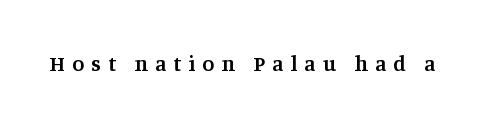
{"italic": "no", "bold": "semi", "underline": "no", "letter_spacing": "wide", "letter_spacing_em": 0.32, "glyph_px": 22}
